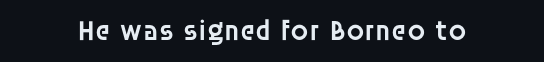
Q: Is the text bold? A: Semi-bold.
Q: Is the text italic (slanted)? A: No, it is upright.
Q: Is the typeface a serif or a sans-serif typeface? A: Sans-serif.
Q: Is the text underlined? A: No.
Q: Is the spacing between letters normal or unusually wide? A: Normal.
Q: Width (condensed, normal, or wide)? A: Normal.
Q: Stroke contrast? A: Low.
Q: x-height? A: Large.
Q: Monospaced? A: No.
